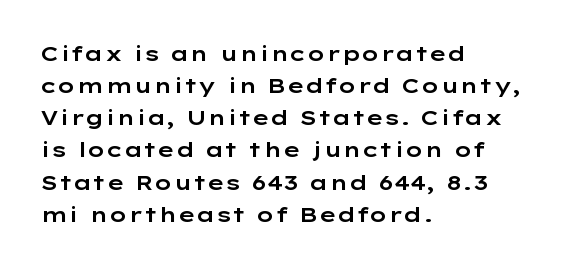
Q: Is the text italic (slanted)? A: No, it is upright.
Q: Is the text underlined? A: No.
Q: How is the paragraph aligned? A: Left-aligned.
Q: Is the spacing between letters normal or unusually wide? A: Normal.
Q: Is the spacing between lines tight, normal or loose? A: Normal.
